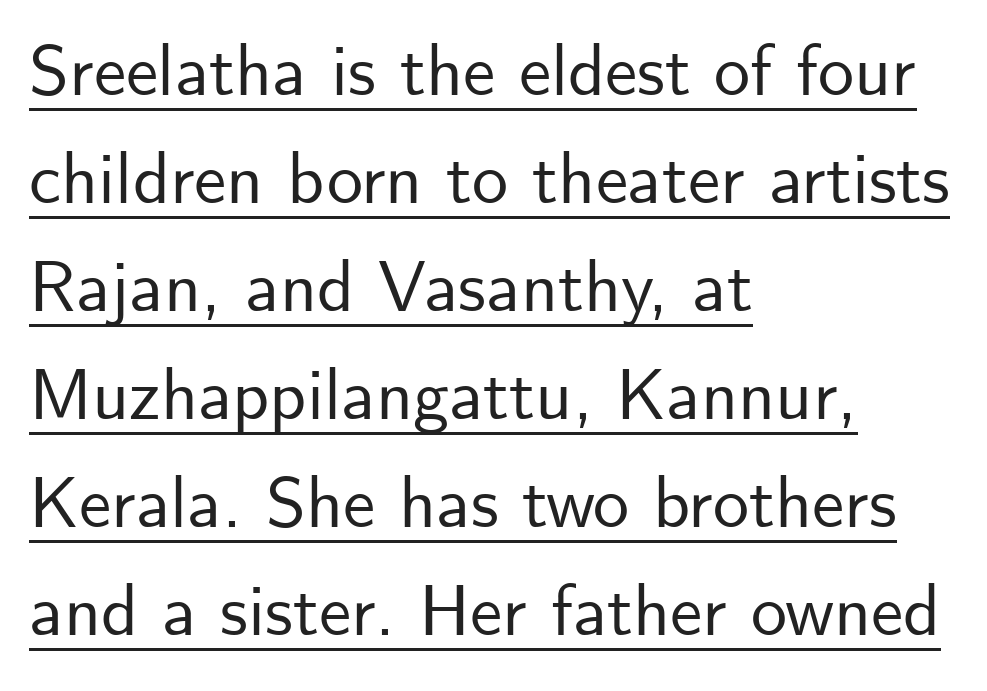
The image shows 72 px sans-serif type, upright; set left-aligned, normal line spacing (1.5x), normal letter spacing, underlined; low stroke contrast and a small x-height.
